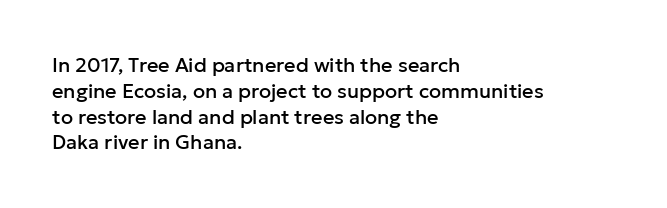
The image shows 20 px text type, upright; set left-aligned, normal line spacing (1.29x), normal letter spacing, not underlined.
